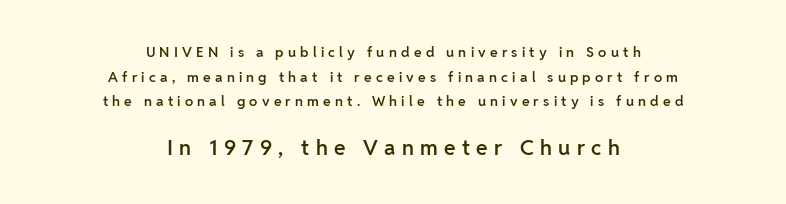
{"italic": "no", "bold": "semi", "underline": "no", "align": "center", "line_spacing_ratio": 1.76, "letter_spacing": "wide", "letter_spacing_em": 0.3, "larger_block": "second", "size_ratio": 1.5, "glyph_px": 21}
